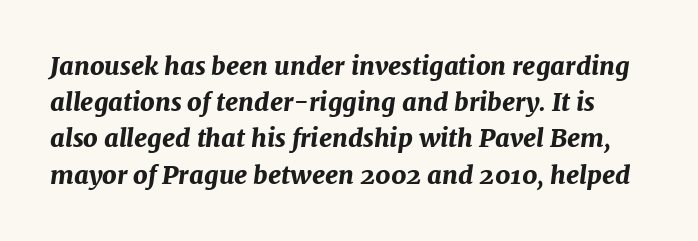
The image shows 25 px bold type, italic (leaning right); set normal line spacing (1.45x), normal letter spacing, not underlined.
